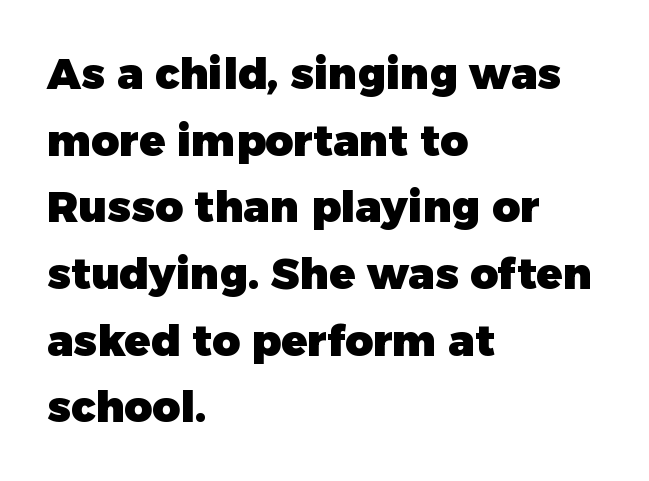
The image shows 43 px heavy sans-serif type, upright; set left-aligned, normal line spacing (1.55x), normal letter spacing, not underlined; low stroke contrast and a medium x-height.
